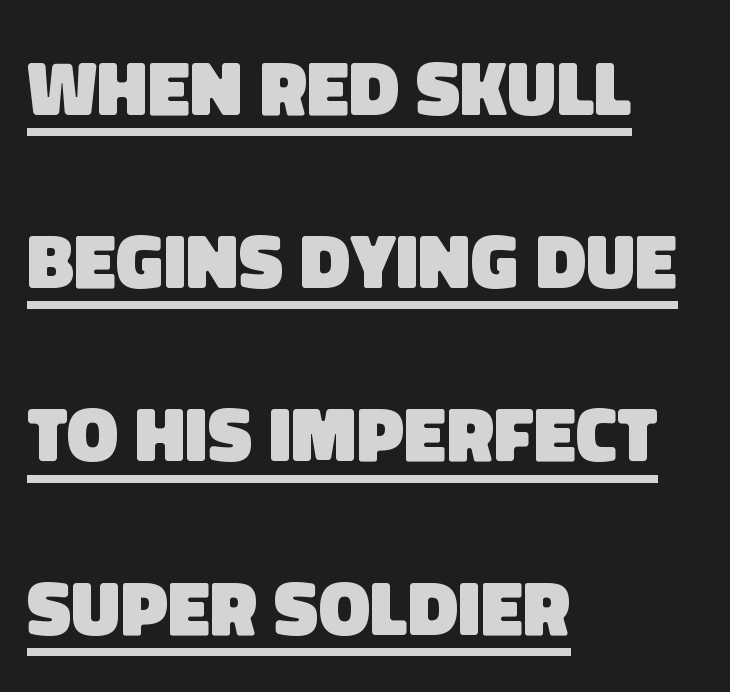
Q: Is the text bold? A: Yes.
Q: Is the typeface a serif or a sans-serif typeface? A: Sans-serif.
Q: Is the text underlined? A: Yes.
Q: How is the paragraph aligned? A: Left-aligned.
Q: Is the spacing between letters normal or unusually wide? A: Normal.
Q: Is the spacing between lines tight, normal or loose? A: Loose.
Q: Width (condensed, normal, or wide)? A: Normal.
Q: Stroke contrast? A: Low.
Q: x-height? A: Large.
Q: Monospaced? A: No.
